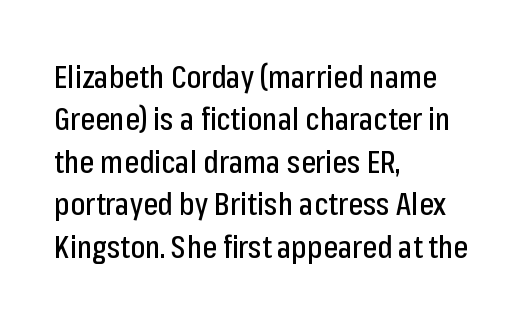
Q: Is the text italic (slanted)? A: No, it is upright.
Q: Is the typeface a serif or a sans-serif typeface? A: Sans-serif.
Q: Is the text underlined? A: No.
Q: How is the paragraph aligned? A: Left-aligned.
Q: Is the spacing between letters normal or unusually wide? A: Normal.
Q: Is the spacing between lines tight, normal or loose? A: Normal.
Q: Width (condensed, normal, or wide)? A: Condensed.
Q: Stroke contrast? A: Low.
Q: x-height? A: Medium.
Q: Monospaced? A: No.
